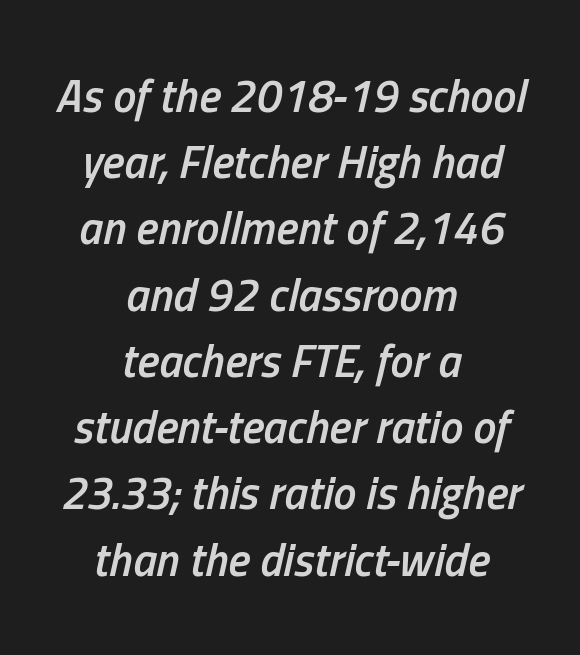
Q: Is the text bold? A: Semi-bold.
Q: Is the text italic (slanted)? A: Yes, it leans right by about 13 degrees.
Q: Is the text underlined? A: No.
Q: How is the paragraph aligned? A: Centered.
Q: Is the spacing between letters normal or unusually wide? A: Normal.
Q: Is the spacing between lines tight, normal or loose? A: Normal.
Q: Width (condensed, normal, or wide)? A: Condensed.
Q: Stroke contrast? A: Low.
Q: x-height? A: Medium.
Q: Monospaced? A: No.
